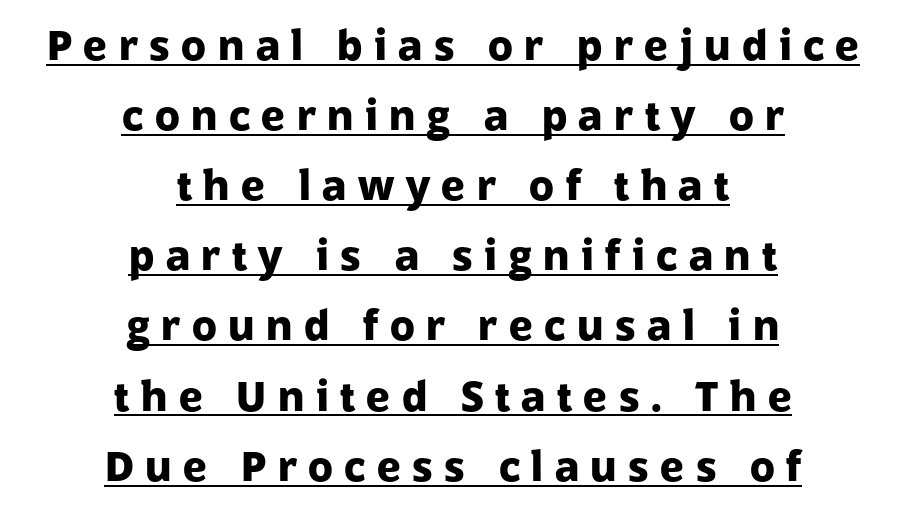
This is underlined copy, the kind a proofreader might mark for attention. Each letter keeps its own natural width here, so spacing adapts to shape. Inter-character spacing is expanded well beyond the font's built-in metrics. Ordinary non-slanted type is in use. The passage shown is typeset with a sans-serif family. Each line is balanced around a shared central axis.
